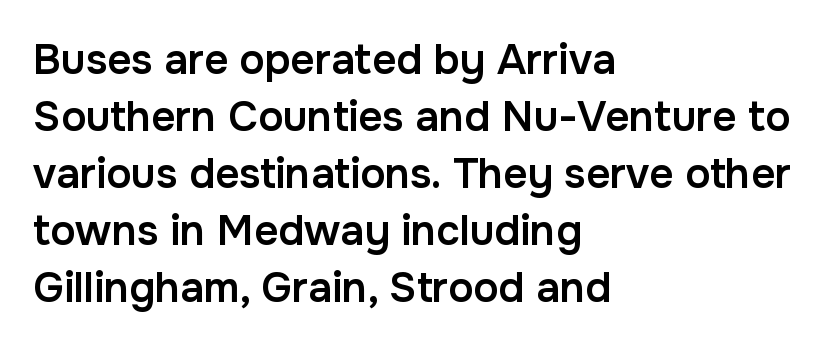
Q: Is the text bold? A: Semi-bold.
Q: Is the text italic (slanted)? A: No, it is upright.
Q: Is the typeface a serif or a sans-serif typeface? A: Sans-serif.
Q: Is the text underlined? A: No.
Q: How is the paragraph aligned? A: Left-aligned.
Q: Is the spacing between letters normal or unusually wide? A: Normal.
Q: Is the spacing between lines tight, normal or loose? A: Normal.
Q: Width (condensed, normal, or wide)? A: Normal.
Q: Stroke contrast? A: Low.
Q: x-height? A: Medium.
Q: Monospaced? A: No.
